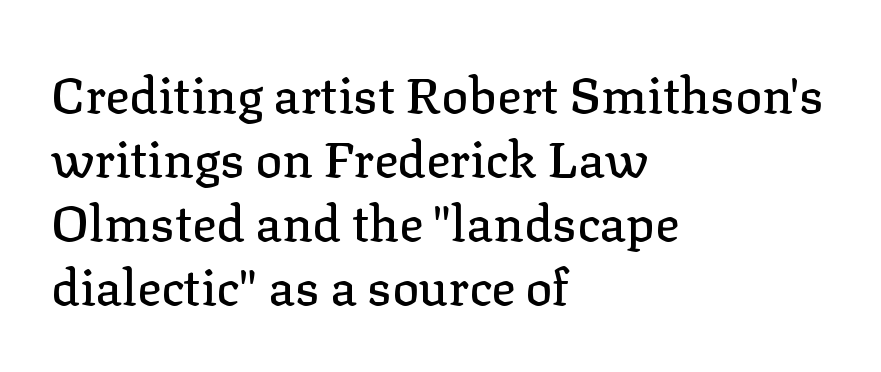
{"serif": "yes", "italic": "no", "width": "normal", "stroke_contrast": "low", "x_height": "medium", "monospaced": "no", "underline": "no", "align": "left", "line_spacing": "normal", "line_spacing_ratio": 1.28, "letter_spacing": "normal", "letter_spacing_em": 0.0, "glyph_px": 50}
